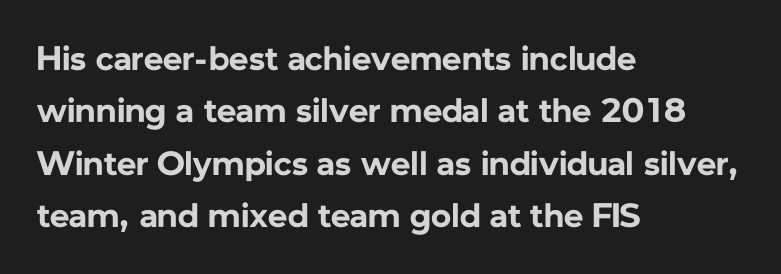
The image shows 34 px bold sans-serif type, upright; set left-aligned, normal line spacing (1.54x), normal letter spacing, not underlined; low stroke contrast and a medium x-height.
